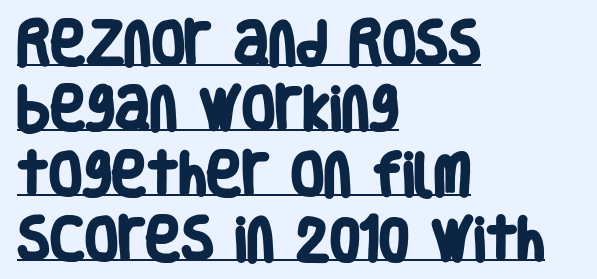
Descenders here cross a horizontal rule under the line. The type family on display is of the sans-serif kind. Pretty heavy lettering here — definitely bold. This sample uses plain, unmodified letter spacing.
